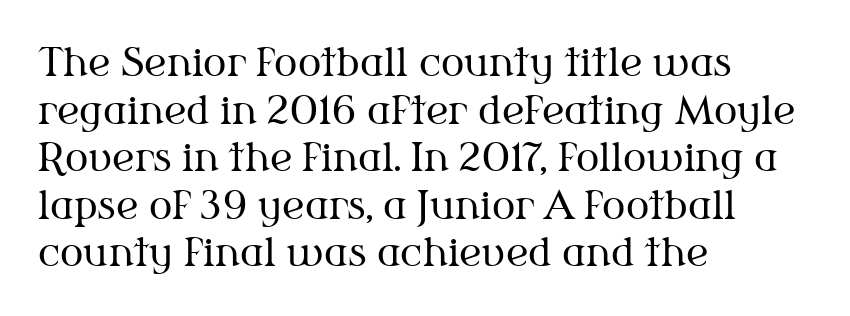
Stroke thickness stays within the range of a standard reading face or lighter. Do the letters lean? They stand straight. The face used here is proportionally spaced, like ordinary book or web type. These lines are set flush left with a ragged right edge. Type without underlining. I'd call this a serif setting — the letters wear small feet.
